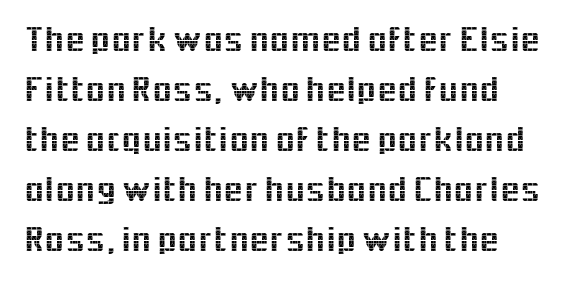
Q: Is the text italic (slanted)? A: No, it is upright.
Q: Is the typeface a serif or a sans-serif typeface? A: Sans-serif.
Q: Is the text underlined? A: No.
Q: Is the spacing between letters normal or unusually wide? A: Normal.
Q: Is the spacing between lines tight, normal or loose? A: Normal.
Q: Width (condensed, normal, or wide)? A: Normal.
Q: x-height? A: Medium.
Q: Monospaced? A: No.
